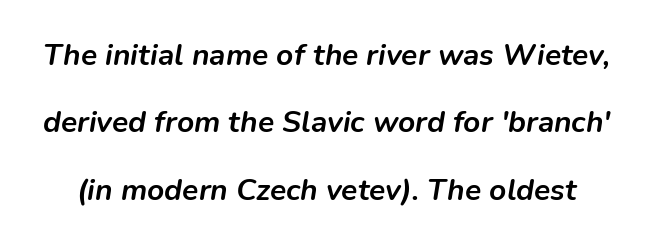
{"italic": "yes", "lean": "right", "slant_degrees": 9, "bold": "yes", "weight": "semibold", "width": "normal", "stroke_contrast": "low", "x_height": "medium", "monospaced": "no", "underline": "no", "line_spacing": "loose", "line_spacing_ratio": 2.25, "letter_spacing": "normal", "letter_spacing_em": 0.0, "glyph_px": 30}
